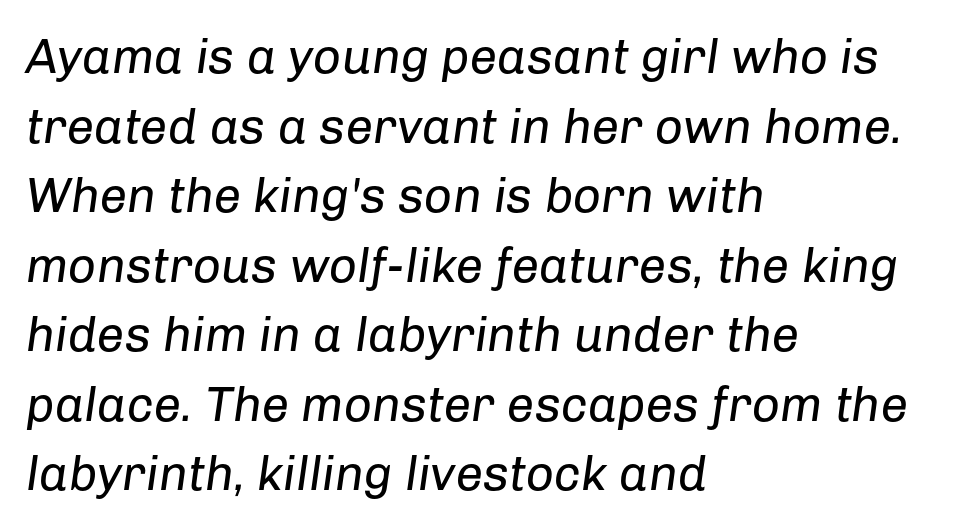
Q: Is the text bold? A: No.
Q: Is the text italic (slanted)? A: Yes, it leans right by about 8 degrees.
Q: Is the text underlined? A: No.
Q: How is the paragraph aligned? A: Left-aligned.
Q: Is the spacing between letters normal or unusually wide? A: Normal.
Q: Is the spacing between lines tight, normal or loose? A: Normal.
Q: Width (condensed, normal, or wide)? A: Normal.
Q: Stroke contrast? A: Low.
Q: x-height? A: Medium.
Q: Monospaced? A: No.
